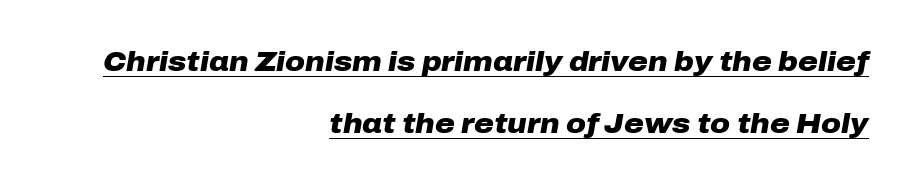
Q: Is the text bold? A: Yes.
Q: Is the text italic (slanted)? A: Yes, it leans right by about 10 degrees.
Q: Is the text underlined? A: Yes.
Q: How is the paragraph aligned? A: Right-aligned.
Q: Is the spacing between letters normal or unusually wide? A: Normal.
Q: Is the spacing between lines tight, normal or loose? A: Loose.
